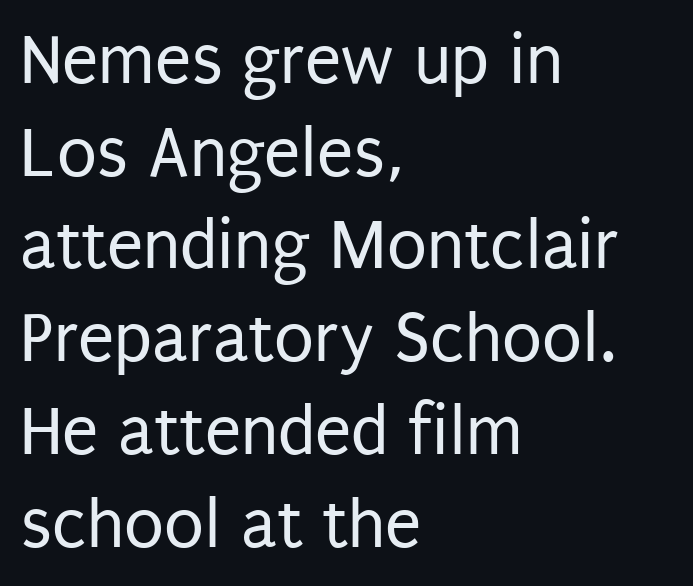
Unlike a traditional serif, this face leaves its strokes unadorned. The passage shown has conventional tracking throughout. Letters rest on an invisible, unmarked baseline. Ordinary non-slanted type is in use. Weight: regular or lighter. Reading down the block, your eye returns to a fixed left position each line.
